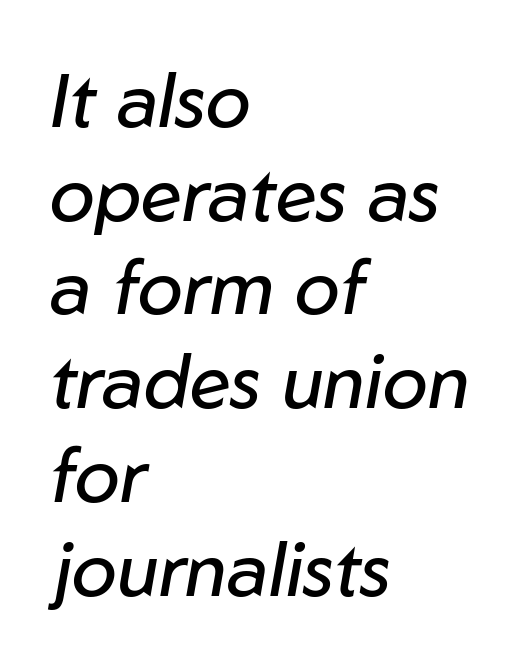
The image shows 75 px regular-weight type, italic (leaning right); set left-aligned, normal line spacing (1.25x), normal letter spacing, not underlined; low stroke contrast and a medium x-height.
